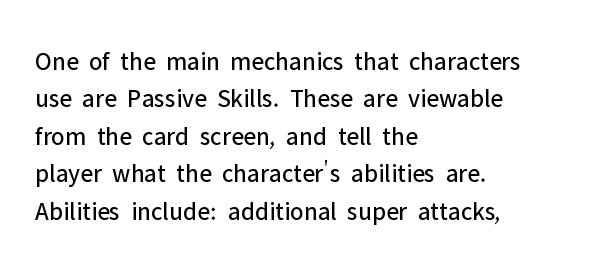
Is the letter spacing exaggerated? No — it looks like the ordinary default. This block has exactly the height ordinary leading produces. This is the regular roman posture of the typeface. Weight: not bold — regular or lighter.
